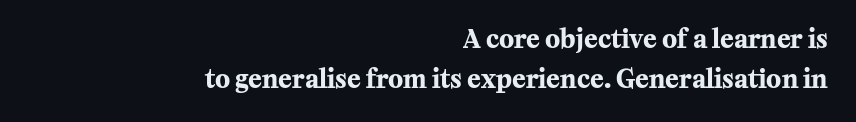
The image shows 25 px bold type, upright; set right-aligned, normal line spacing (1.61x), normal letter spacing, not underlined.
